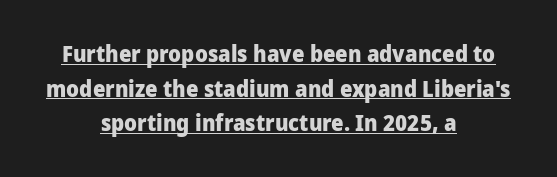
The image shows 22 px bold type, upright; set centered, normal line spacing (1.57x), normal letter spacing, underlined.
